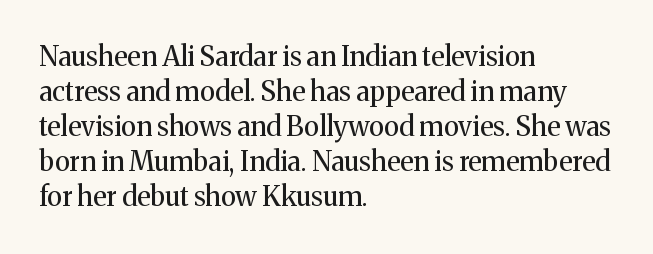
The image shows 27 px text type, upright; set left-aligned, normal line spacing (1.3x), normal letter spacing, not underlined.
